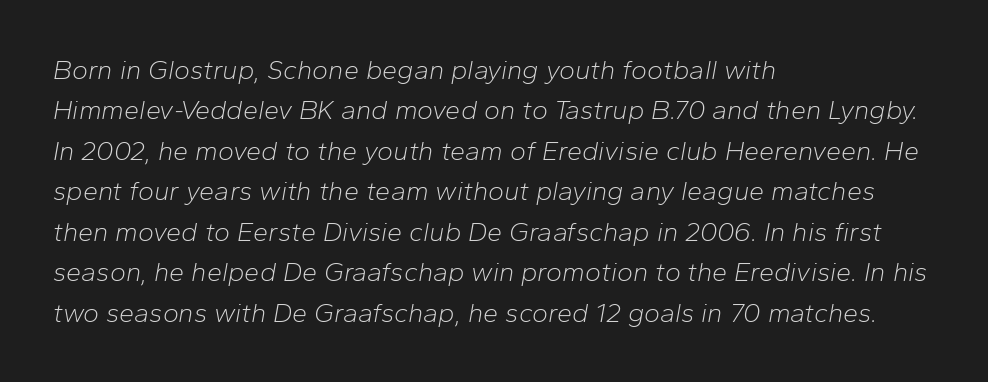
{"italic": "yes", "lean": "right", "slant_degrees": 10, "bold": "no", "underline": "no", "align": "left", "line_spacing": "normal", "line_spacing_ratio": 1.5, "letter_spacing": "normal", "letter_spacing_em": 0.0, "glyph_px": 27}
